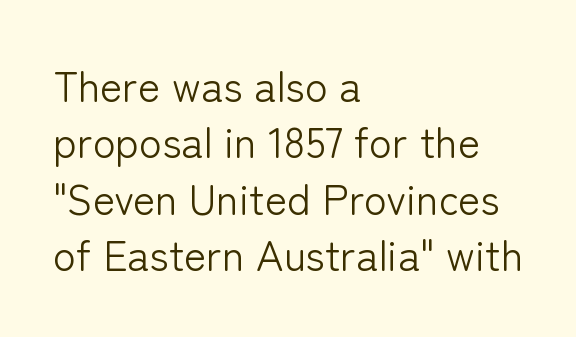
Q: Is the text bold? A: No.
Q: Is the text italic (slanted)? A: No, it is upright.
Q: Is the typeface a serif or a sans-serif typeface? A: Sans-serif.
Q: Is the text underlined? A: No.
Q: How is the paragraph aligned? A: Left-aligned.
Q: Is the spacing between letters normal or unusually wide? A: Normal.
Q: Is the spacing between lines tight, normal or loose? A: Normal.
Q: Width (condensed, normal, or wide)? A: Normal.
Q: Stroke contrast? A: Low.
Q: x-height? A: Medium.
Q: Monospaced? A: No.
